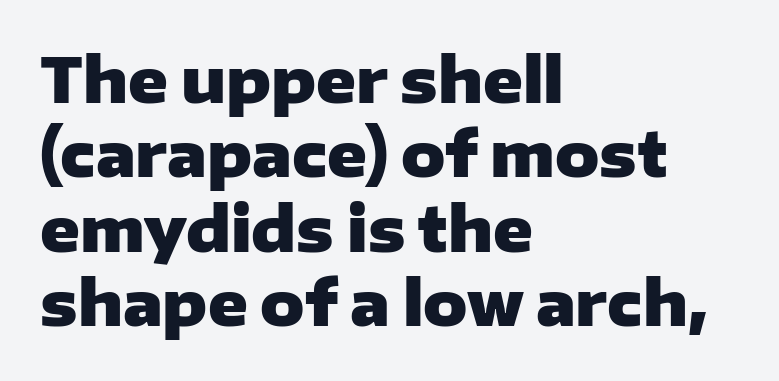
{"serif": "no", "italic": "no", "bold": "yes", "weight": "heavy", "width": "wide", "stroke_contrast": "low", "x_height": "medium", "monospaced": "no", "underline": "no", "align": "left", "line_spacing_ratio": 1.22, "letter_spacing": "normal", "letter_spacing_em": 0.0, "glyph_px": 61}
